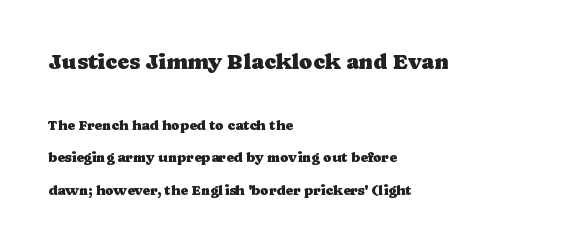
Q: Is the text italic (slanted)? A: No, it is upright.
Q: Is the text underlined? A: No.
Q: How is the paragraph aligned? A: Left-aligned.
Q: Is the spacing between letters normal or unusually wide? A: Normal.
Q: Is the spacing between lines tight, normal or loose? A: Loose.
Q: Which block of text is set in a larger size, the first (top) or the second (bottom)? A: The first (top) one.
